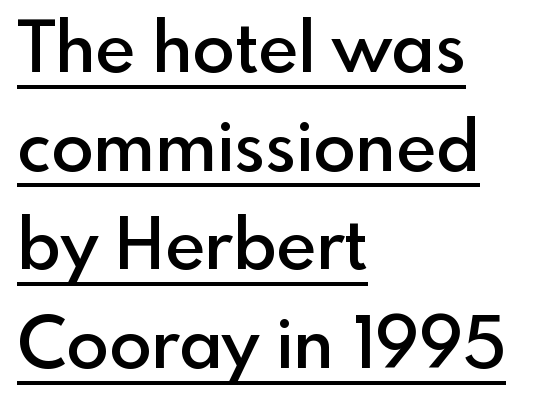
The gaps between neighbouring characters are ordinary and unremarkable. These lines carry some extra weight — a demibold, not a full bold. Designer's note — italics off, roman on. Evenly set lines give the paragraph a standard silhouette. Check where the strokes stop: nothing finishes them off — pure sans.
